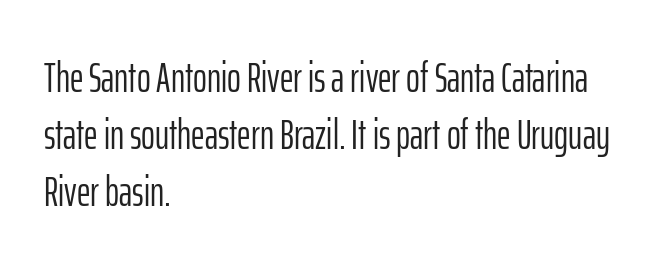
Q: Is the text bold? A: No.
Q: Is the text italic (slanted)? A: No, it is upright.
Q: Is the typeface a serif or a sans-serif typeface? A: Sans-serif.
Q: Is the text underlined? A: No.
Q: How is the paragraph aligned? A: Left-aligned.
Q: Is the spacing between letters normal or unusually wide? A: Normal.
Q: Is the spacing between lines tight, normal or loose? A: Normal.
Q: Width (condensed, normal, or wide)? A: Condensed.
Q: Stroke contrast? A: Low.
Q: x-height? A: Medium.
Q: Monospaced? A: No.
